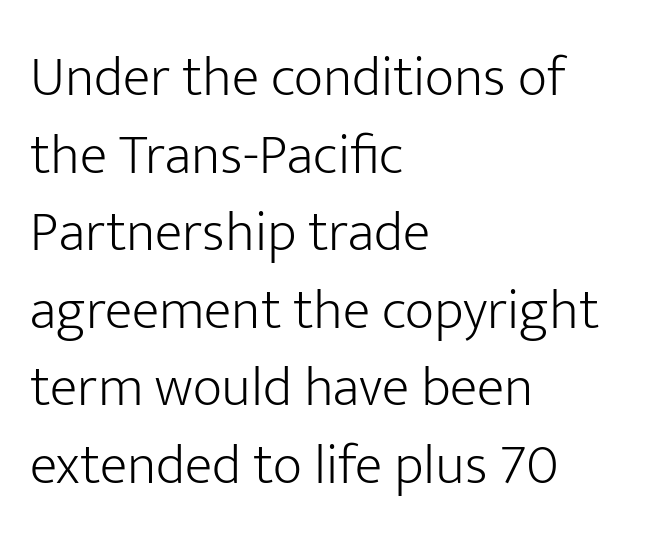
Where is the straight margin? On the left. Character widths vary here, with narrow letters taking less room than wide ones. Posture: upright roman. Underline: absent. Characters follow at the spacing the type designer built in.
